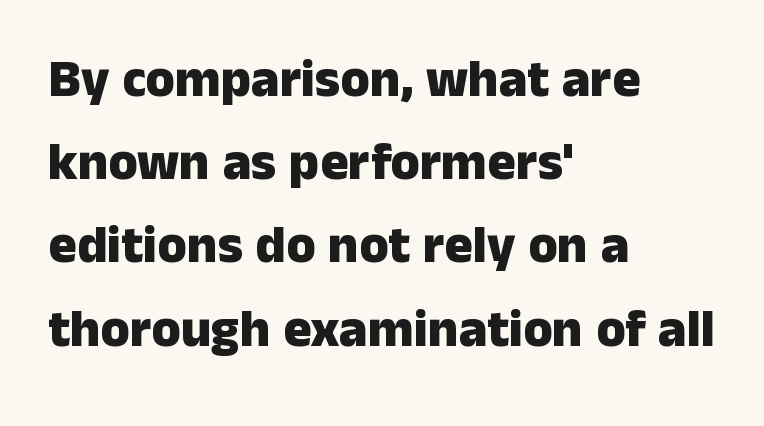
{"serif": "no", "italic": "no", "bold": "yes", "weight": "heavy", "width": "normal", "stroke_contrast": "low", "x_height": "medium", "monospaced": "no", "underline": "no", "align": "left", "line_spacing": "normal", "line_spacing_ratio": 1.57, "letter_spacing": "normal", "letter_spacing_em": 0.0, "glyph_px": 53}
